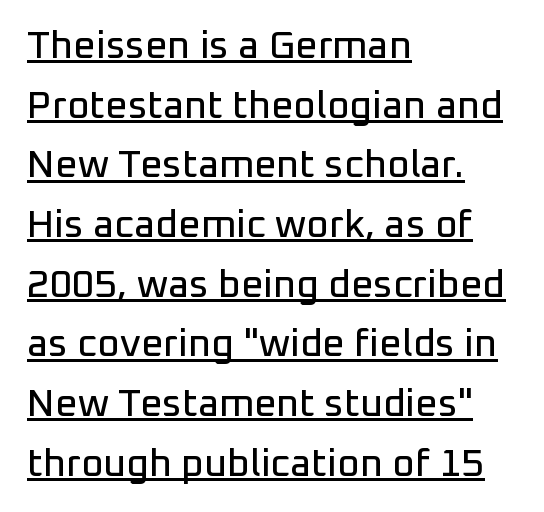
The rag falls on the right side of this text block. The rendering uses the underline text-decoration. Letter spacing: default. The type family on display is of the sans-serif kind.
